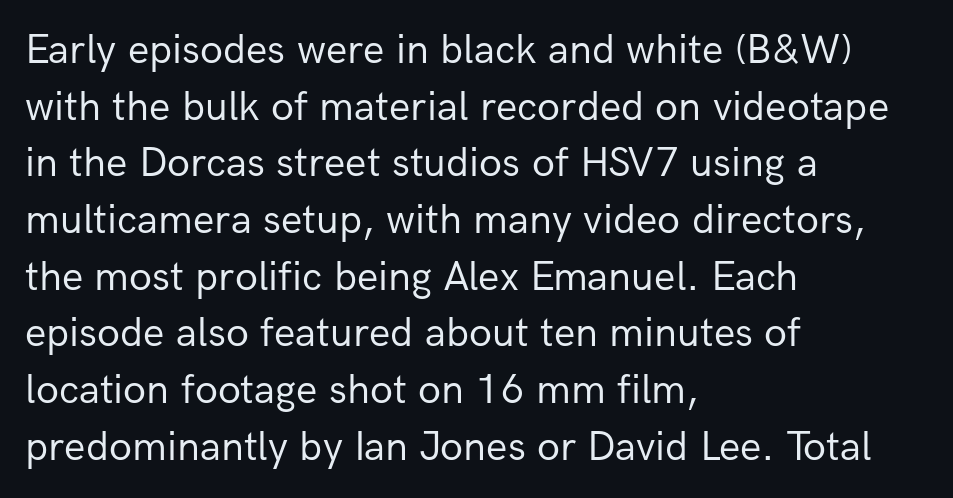
The image shows 42 px regular-weight sans-serif type, upright; set left-aligned, normal line spacing (1.35x), normal letter spacing, not underlined; low stroke contrast and a medium x-height.
